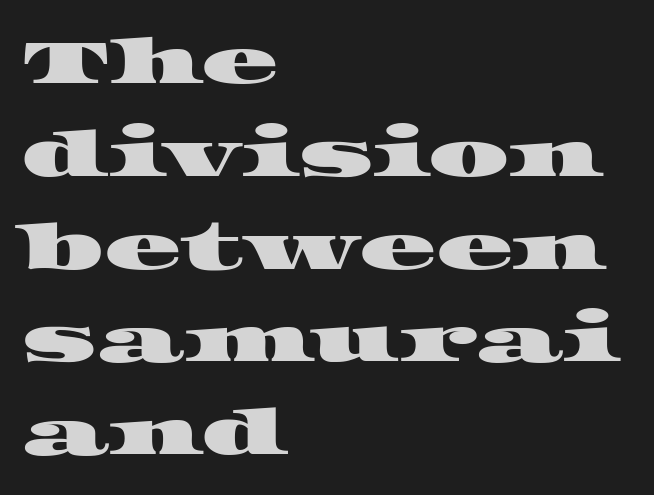
Q: Is the typeface a serif or a sans-serif typeface? A: Serif.
Q: Is the text underlined? A: No.
Q: How is the paragraph aligned? A: Left-aligned.
Q: Is the spacing between letters normal or unusually wide? A: Normal.
Q: Is the spacing between lines tight, normal or loose? A: Normal.
Q: Width (condensed, normal, or wide)? A: Wide.
Q: Stroke contrast? A: High.
Q: x-height? A: Large.
Q: Monospaced? A: No.
